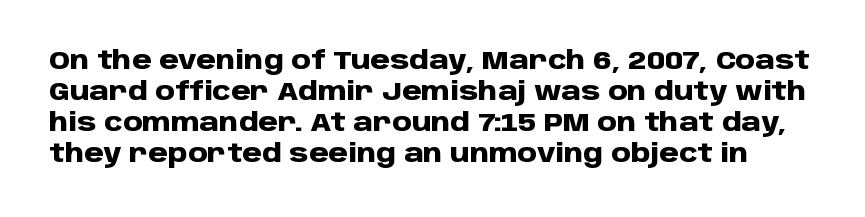
Q: Is the text bold? A: Yes.
Q: Is the text italic (slanted)? A: No, it is upright.
Q: Is the text underlined? A: No.
Q: Is the spacing between letters normal or unusually wide? A: Normal.
